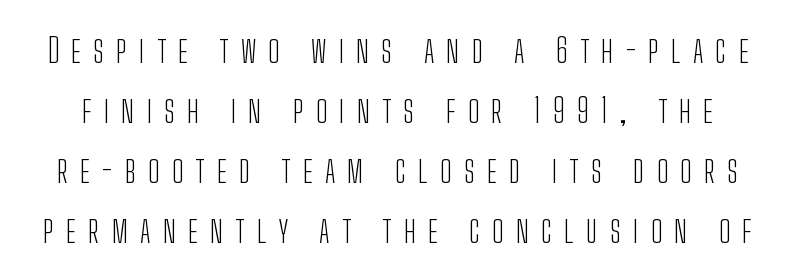
{"serif": "no", "italic": "no", "bold": "no", "weight": "light", "width": "condensed", "stroke_contrast": "low", "x_height": "medium", "monospaced": "no", "underline": "no", "line_spacing_ratio": 1.76, "letter_spacing": "wide", "letter_spacing_em": 0.36, "glyph_px": 34}
